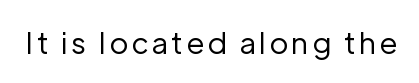
Q: Is the text bold? A: No.
Q: Is the text italic (slanted)? A: No, it is upright.
Q: Is the typeface a serif or a sans-serif typeface? A: Sans-serif.
Q: Is the text underlined? A: No.
Q: Width (condensed, normal, or wide)? A: Normal.
Q: Stroke contrast? A: Low.
Q: x-height? A: Medium.
Q: Monospaced? A: No.
